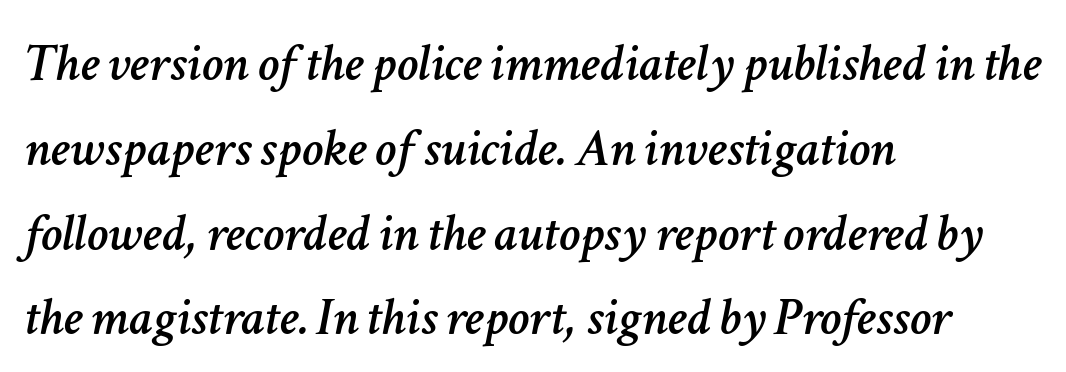
{"italic": "yes", "lean": "right", "slant_degrees": 11, "width": "normal", "stroke_contrast": "low", "x_height": "medium", "monospaced": "no", "underline": "no", "align": "left", "line_spacing": "normal", "line_spacing_ratio": 1.57, "letter_spacing": "normal", "letter_spacing_em": 0.0, "glyph_px": 54}
